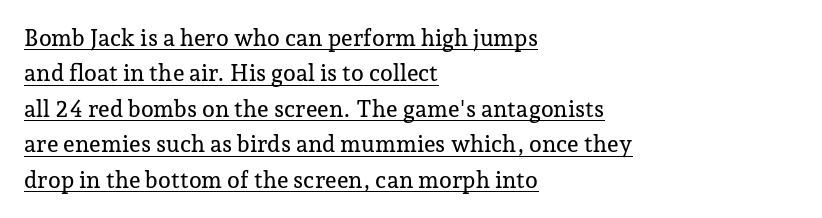
Q: Is the text italic (slanted)? A: No, it is upright.
Q: Is the text underlined? A: Yes.
Q: How is the paragraph aligned? A: Left-aligned.
Q: Is the spacing between letters normal or unusually wide? A: Normal.
Q: Is the spacing between lines tight, normal or loose? A: Normal.
